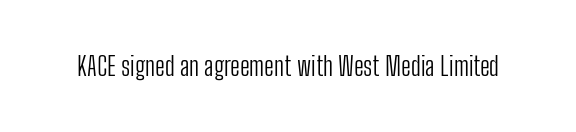
{"italic": "no", "bold": "no", "underline": "no", "letter_spacing": "normal", "letter_spacing_em": 0.0, "glyph_px": 26}
